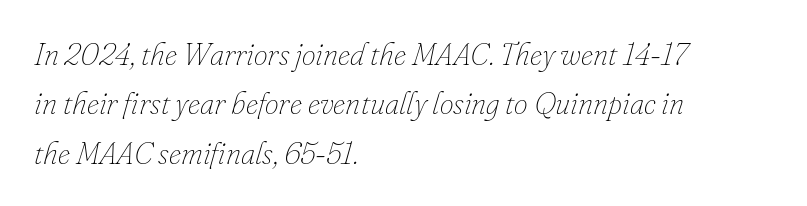
Q: Is the text bold? A: No.
Q: Is the text italic (slanted)? A: Yes, it leans right by about 16 degrees.
Q: Is the text underlined? A: No.
Q: How is the paragraph aligned? A: Left-aligned.
Q: Is the spacing between letters normal or unusually wide? A: Normal.
Q: Is the spacing between lines tight, normal or loose? A: Normal.
Q: Width (condensed, normal, or wide)? A: Normal.
Q: Stroke contrast? A: Low.
Q: x-height? A: Small.
Q: Monospaced? A: No.
